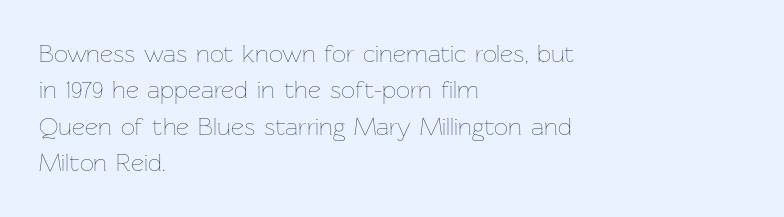
Q: Is the text bold? A: No.
Q: Is the text italic (slanted)? A: No, it is upright.
Q: Is the text underlined? A: No.
Q: How is the paragraph aligned? A: Left-aligned.
Q: Is the spacing between letters normal or unusually wide? A: Normal.
Q: Is the spacing between lines tight, normal or loose? A: Normal.
